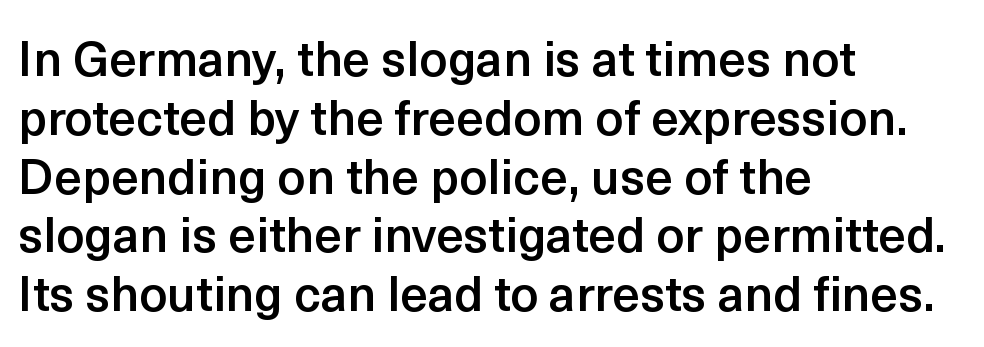
Rule under the text: the space is simply empty. Note the varied advance widths — an 'i' is clearly narrower than an 'm'. A typesetter would label this face a sans. The lines in this sample share a left origin and differ only in where they stop. A typesetter would mark this as roman, not italic.
